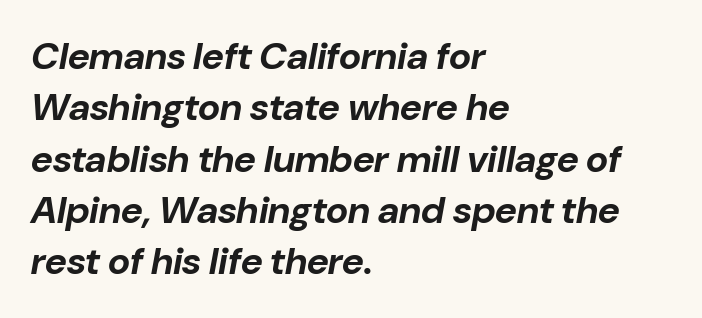
In terms of letterspacing, this is plain default setting. This sample uses an oblique cut, with every glyph tilted off the vertical. The paragraph has a hard left edge and a soft right edge. The foot of each line stays bare and open. Note the varied advance widths — an 'i' is clearly narrower than an 'm'. Students, observe: this is what conventionally led text looks like.
